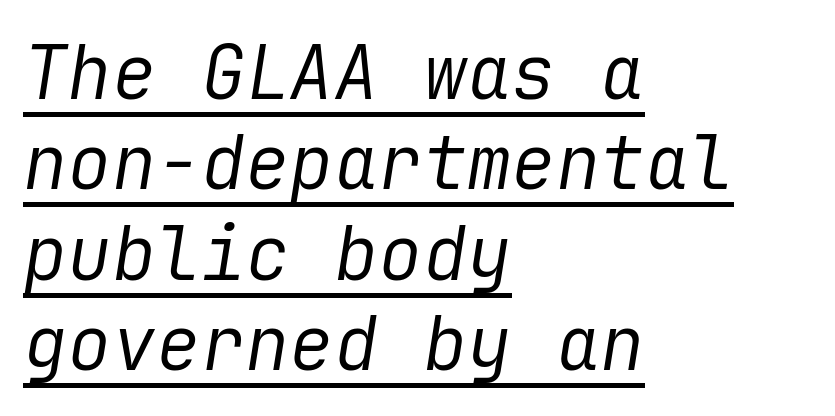
Q: Is the text bold? A: No.
Q: Is the text italic (slanted)? A: Yes, it leans right by about 9 degrees.
Q: Is the text underlined? A: Yes.
Q: How is the paragraph aligned? A: Left-aligned.
Q: Is the spacing between letters normal or unusually wide? A: Normal.
Q: Width (condensed, normal, or wide)? A: Normal.
Q: Stroke contrast? A: Low.
Q: x-height? A: Medium.
